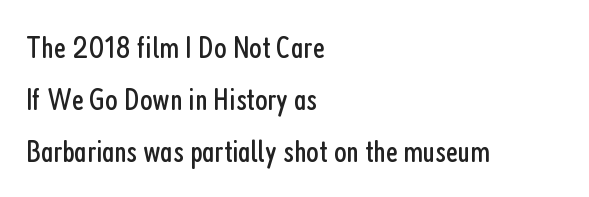
Weight class: somewhere from thin through regular. Regular leading. Stroke terminals: plain, sans-serif. This is roman type, the default non-slanted kind. The letters advance in unequal steps, a hallmark of proportional type. Leftover space on each line is placed entirely after the last word.
